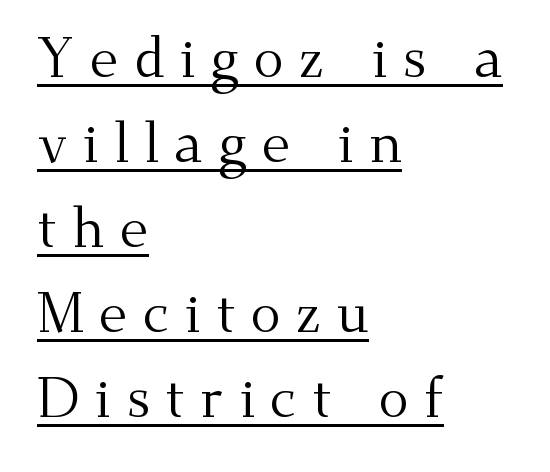
{"serif": "yes", "italic": "no", "bold": "no", "weight": "regular", "width": "normal", "stroke_contrast": "medium", "x_height": "small", "monospaced": "no", "underline": "yes", "align": "left", "line_spacing": "normal", "line_spacing_ratio": 1.52, "letter_spacing": "wide", "letter_spacing_em": 0.27, "glyph_px": 56}
